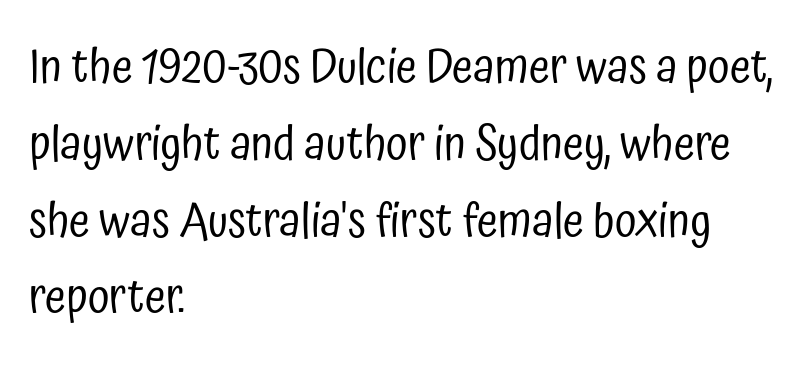
The rendering uses natural spacing where letterforms have individual widths. Stroke thickness stays within the range of a standard reading face or lighter. The passage shown has conventional tracking throughout. The line-height multiplier appears to be the usual default. The text block is weighted toward the left margin, trailing off unevenly rightward. When letters stand straight like this, we call the style roman or upright.
